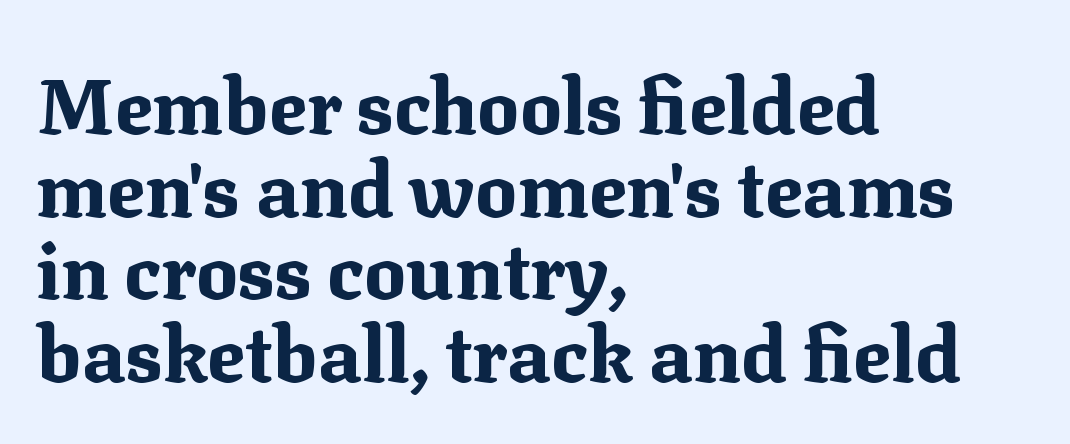
Q: Is the text bold? A: Yes.
Q: Is the text italic (slanted)? A: No, it is upright.
Q: Is the typeface a serif or a sans-serif typeface? A: Serif.
Q: Is the text underlined? A: No.
Q: How is the paragraph aligned? A: Left-aligned.
Q: Is the spacing between letters normal or unusually wide? A: Normal.
Q: Is the spacing between lines tight, normal or loose? A: Tight.
Q: Width (condensed, normal, or wide)? A: Normal.
Q: Stroke contrast? A: Medium.
Q: x-height? A: Medium.
Q: Monospaced? A: No.
